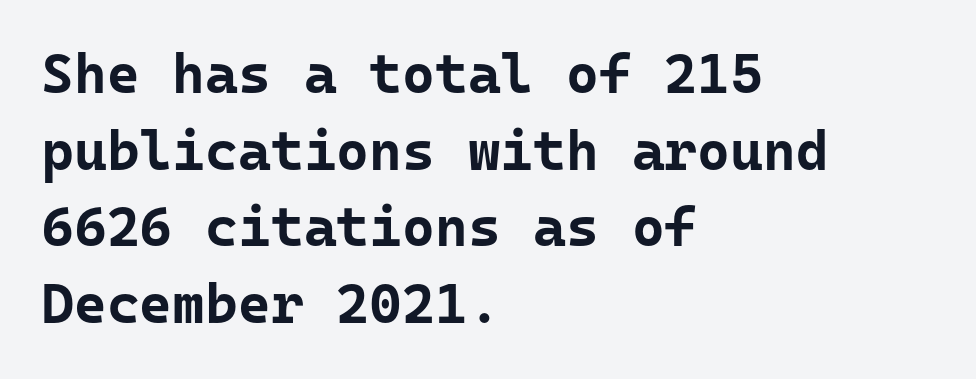
Q: Is the text bold? A: Yes.
Q: Is the text italic (slanted)? A: No, it is upright.
Q: Is the typeface a serif or a sans-serif typeface? A: Sans-serif.
Q: Is the text underlined? A: No.
Q: How is the paragraph aligned? A: Left-aligned.
Q: Is the spacing between letters normal or unusually wide? A: Normal.
Q: Is the spacing between lines tight, normal or loose? A: Normal.
Q: Width (condensed, normal, or wide)? A: Normal.
Q: Stroke contrast? A: Low.
Q: x-height? A: Medium.
Q: Monospaced? A: Yes.
